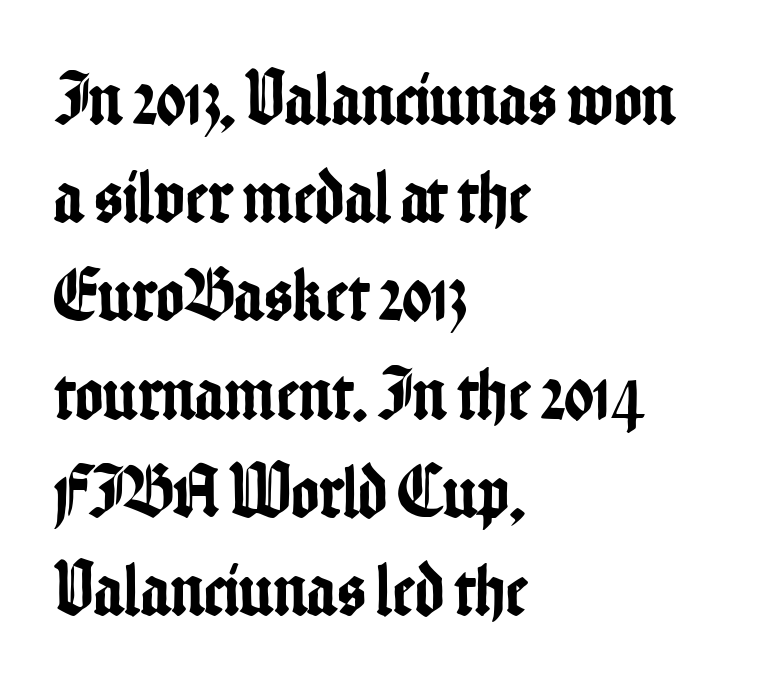
The image shows 75 px condensed sans-serif type, upright; set left-aligned, normal line spacing (1.31x), normal letter spacing, not underlined; low stroke contrast and a medium x-height.
